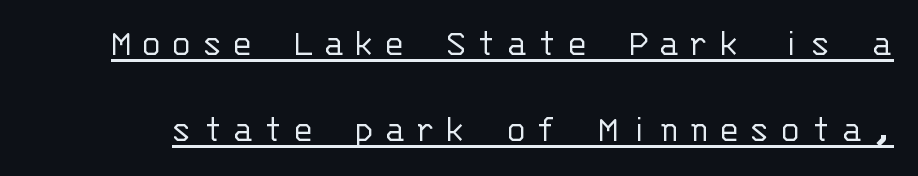
The image shows 39 px light sans-serif type, upright, monospaced; set loose line spacing (2.2x), unusually wide letter spacing (+0.24 em), underlined; low stroke contrast and a large x-height.
